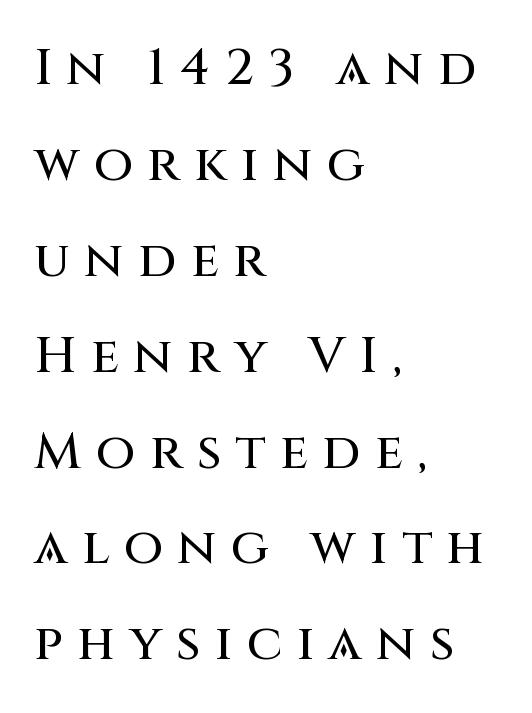
Q: Is the text italic (slanted)? A: No, it is upright.
Q: Is the typeface a serif or a sans-serif typeface? A: Sans-serif.
Q: Is the text underlined? A: No.
Q: How is the paragraph aligned? A: Left-aligned.
Q: Is the spacing between letters normal or unusually wide? A: Unusually wide.
Q: Width (condensed, normal, or wide)? A: Normal.
Q: Stroke contrast? A: Medium.
Q: x-height? A: Large.
Q: Monospaced? A: No.
